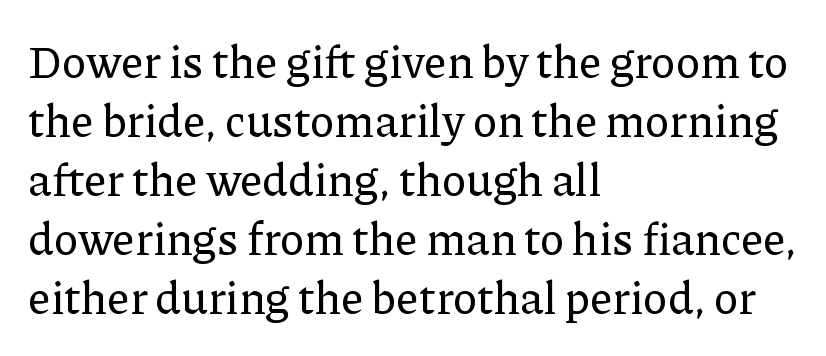
A typesetter would call this proportional, since set widths differ per character. If you drew a line through each stem, it would be perfectly vertical. Check under the words: just untouched page. The face used here is rendered with its standard letterfit. Old-style or modern, the face here clearly has serifs.
